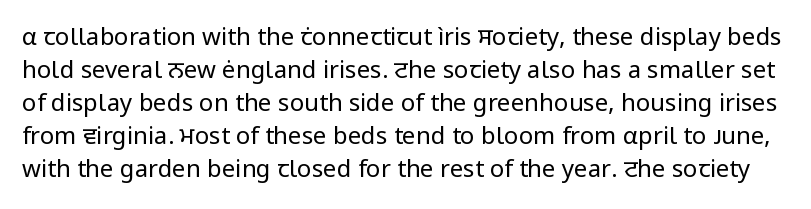
The image shows 24 px text type, upright; set normal line spacing (1.37x), normal letter spacing, not underlined.
